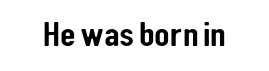
Nothing unusual about the tracking: characters are spaced as the font intends. Ordinary non-slanted type is in use. What kind of face is this? One without serifs — a sans. These lines are rendered in a variable-pitch font.
